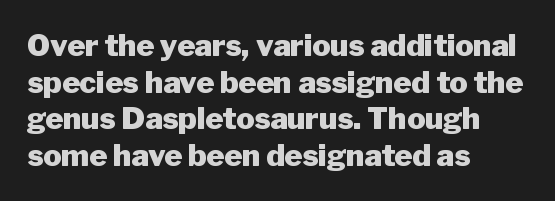
{"serif": "no", "italic": "no", "bold": "yes", "weight": "heavy", "width": "normal", "stroke_contrast": "low", "x_height": "medium", "monospaced": "no", "underline": "no", "align": "left", "line_spacing_ratio": 1.22, "letter_spacing": "normal", "letter_spacing_em": 0.0, "glyph_px": 30}
